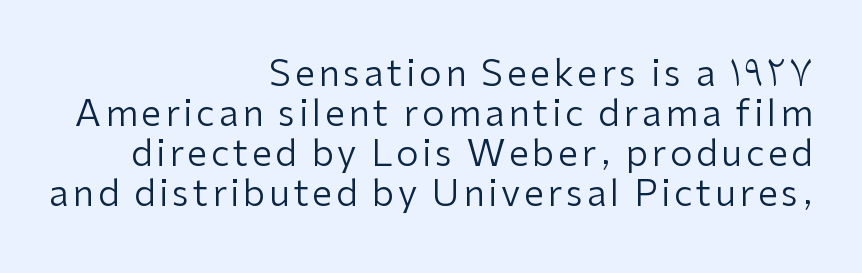
Q: Is the text bold? A: No.
Q: Is the text italic (slanted)? A: No, it is upright.
Q: Is the typeface a serif or a sans-serif typeface? A: Sans-serif.
Q: Is the text underlined? A: No.
Q: How is the paragraph aligned? A: Right-aligned.
Q: Is the spacing between lines tight, normal or loose? A: Tight.
Q: Width (condensed, normal, or wide)? A: Normal.
Q: Stroke contrast? A: Low.
Q: x-height? A: Medium.
Q: Monospaced? A: No.
